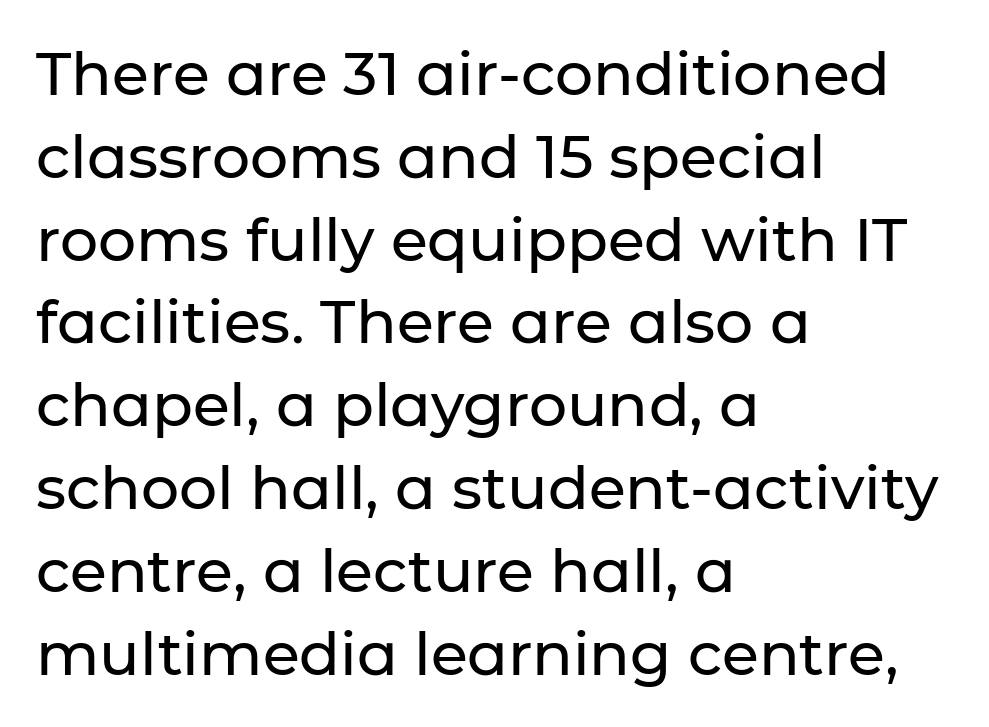
The image shows 60 px sans-serif type, upright; set left-aligned, normal line spacing (1.38x), normal letter spacing, not underlined; low stroke contrast and a medium x-height.
